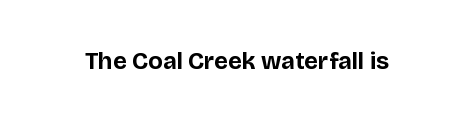
The image shows 24 px bold type, upright; set normal letter spacing, not underlined.
